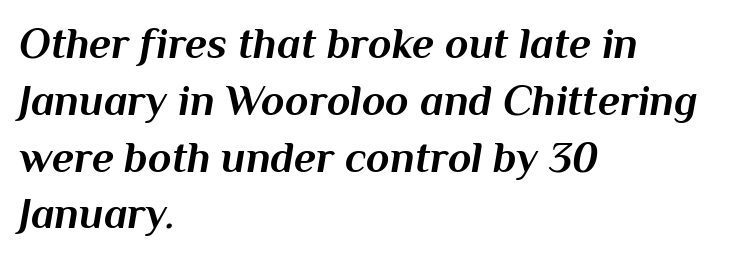
Q: Is the text bold? A: Yes.
Q: Is the text italic (slanted)? A: Yes, it leans right by about 10 degrees.
Q: Is the text underlined? A: No.
Q: How is the paragraph aligned? A: Left-aligned.
Q: Is the spacing between letters normal or unusually wide? A: Normal.
Q: Is the spacing between lines tight, normal or loose? A: Normal.
Q: Width (condensed, normal, or wide)? A: Normal.
Q: Stroke contrast? A: Medium.
Q: x-height? A: Medium.
Q: Monospaced? A: No.
